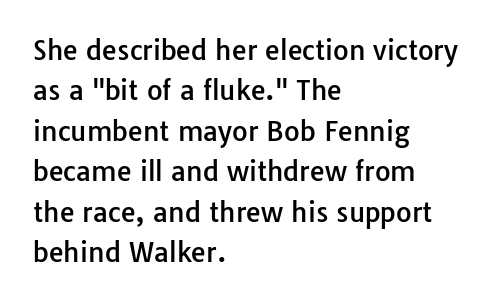
{"italic": "no", "underline": "no", "align": "left", "line_spacing": "normal", "line_spacing_ratio": 1.5, "letter_spacing": "normal", "letter_spacing_em": 0.0, "glyph_px": 27}
